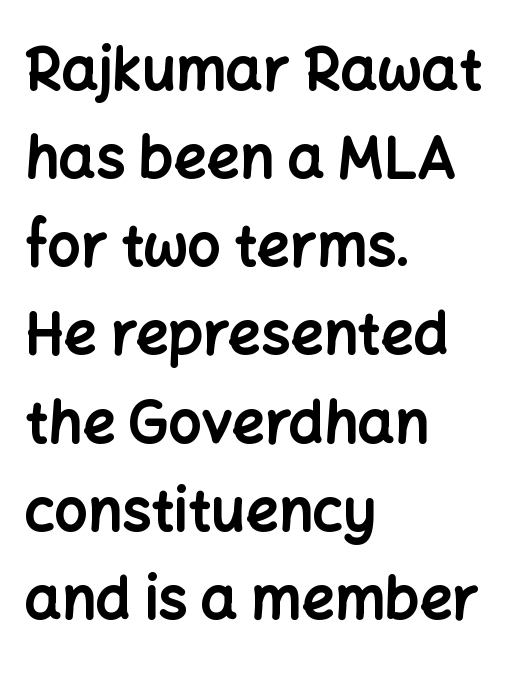
A normal amount of white space separates one row of letters from the next. Varying glyph widths throughout — classic text-font behaviour. This rendering leaves character spacing at its baseline value. The compositor pushed each line to the left boundary. Do the letters lean? They stand straight. Serif or sans? Sans — the stroke terminals are bare.
